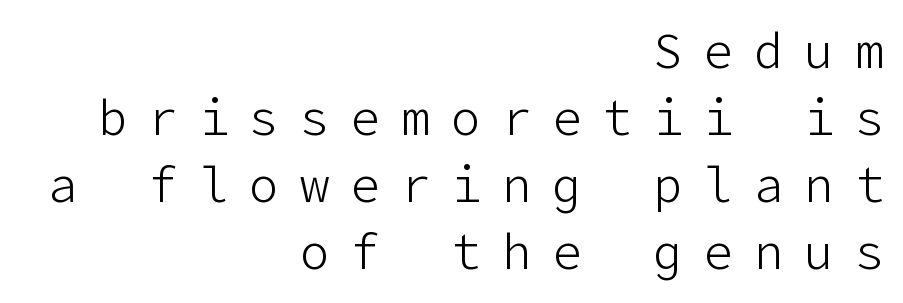
{"serif": "no", "italic": "no", "bold": "no", "weight": "light", "width": "normal", "stroke_contrast": "low", "x_height": "medium", "underline": "no", "align": "right", "line_spacing": "normal", "line_spacing_ratio": 1.37, "letter_spacing": "wide", "letter_spacing_em": 0.43, "glyph_px": 49}
